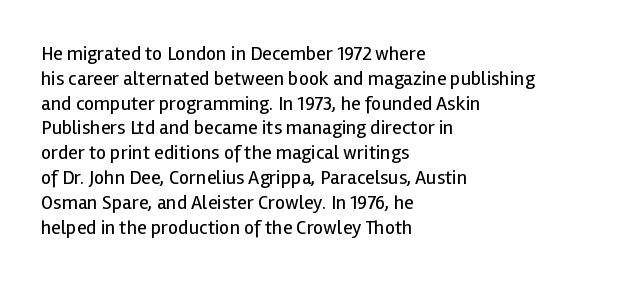
Each stroke keeps to a modest, everyday thickness or less. The type is set solid horizontally, with unmodified tracking. Italic: no, the glyphs are upright roman. In CSS terms this would be text-align: left.
